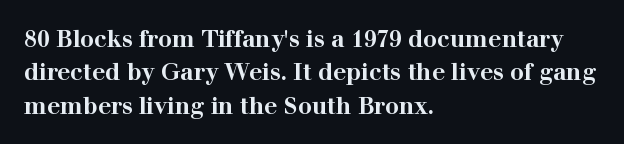
{"italic": "no", "bold": "yes", "underline": "no", "align": "left", "line_spacing": "normal", "line_spacing_ratio": 1.45, "letter_spacing": "normal", "letter_spacing_em": 0.0, "glyph_px": 23}
